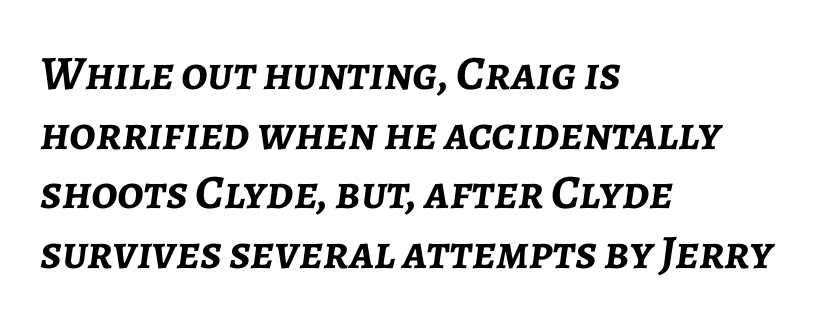
Q: Is the text bold? A: Yes.
Q: Is the text italic (slanted)? A: Yes, it leans right by about 7 degrees.
Q: Is the text underlined? A: No.
Q: How is the paragraph aligned? A: Left-aligned.
Q: Is the spacing between letters normal or unusually wide? A: Normal.
Q: Width (condensed, normal, or wide)? A: Normal.
Q: Stroke contrast? A: Low.
Q: x-height? A: Medium.
Q: Monospaced? A: No.
